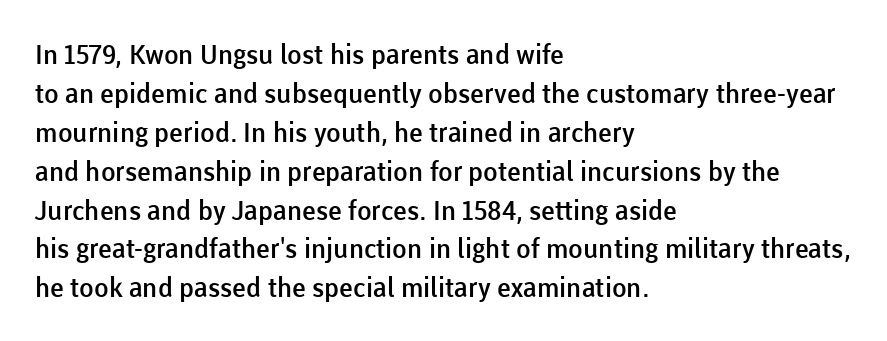
{"italic": "no", "bold": "semi", "underline": "no", "align": "left", "line_spacing": "normal", "line_spacing_ratio": 1.44, "letter_spacing": "normal", "letter_spacing_em": 0.0, "glyph_px": 27}
